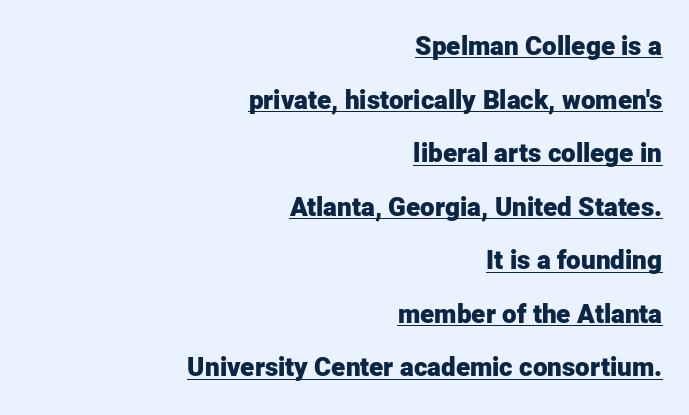
The image shows 26 px bold type, upright; set right-aligned, loose line spacing (2.06x), normal letter spacing, underlined.
